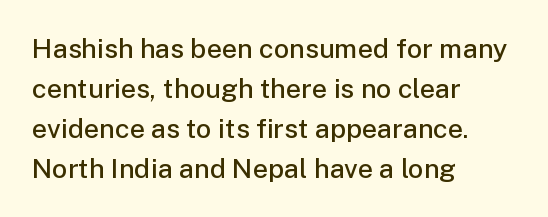
{"italic": "no", "bold": "semi", "underline": "no", "align": "left", "line_spacing": "normal", "line_spacing_ratio": 1.48, "letter_spacing": "normal", "letter_spacing_em": 0.0, "glyph_px": 27}
